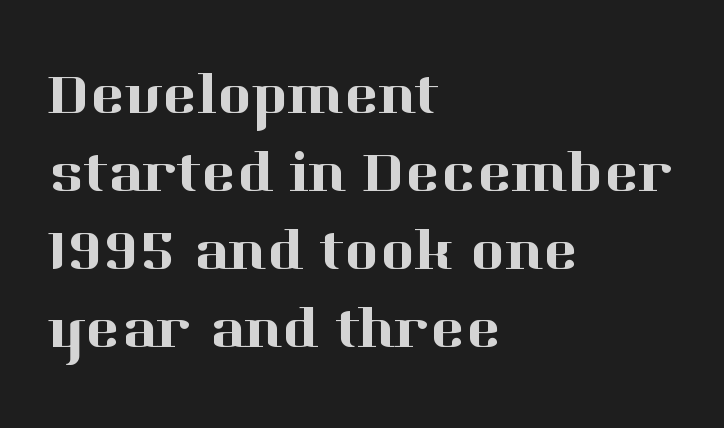
The image shows 59 px serif type, upright; set left-aligned, normal line spacing (1.32x), normal letter spacing, not underlined; high stroke contrast and a medium x-height.
